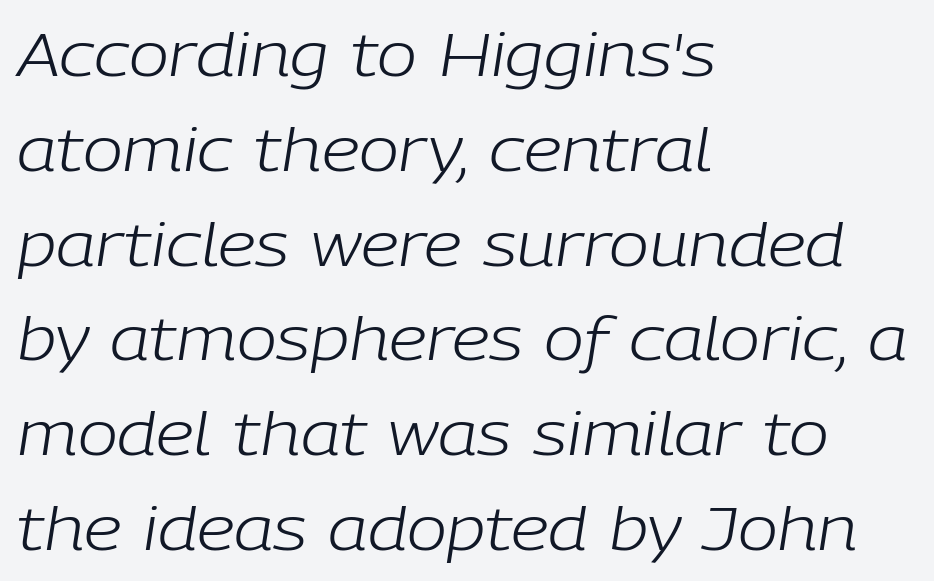
Q: Is the text bold? A: No.
Q: Is the text italic (slanted)? A: Yes, it leans right by about 9 degrees.
Q: Is the text underlined? A: No.
Q: How is the paragraph aligned? A: Left-aligned.
Q: Is the spacing between letters normal or unusually wide? A: Normal.
Q: Is the spacing between lines tight, normal or loose? A: Normal.
Q: Width (condensed, normal, or wide)? A: Normal.
Q: Stroke contrast? A: Low.
Q: x-height? A: Medium.
Q: Monospaced? A: No.
